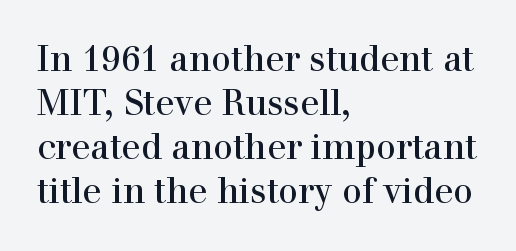
The image shows 35 px serif type, upright; set left-aligned, normal line spacing (1.26x), normal letter spacing, not underlined; a medium x-height.
